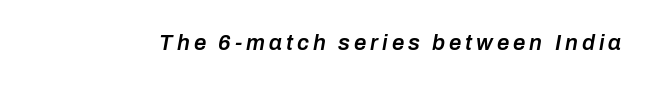
The typesetting leans somewhat heavy: a semibold. These lines were composed using italics. Beneath every word, the page is bare.
